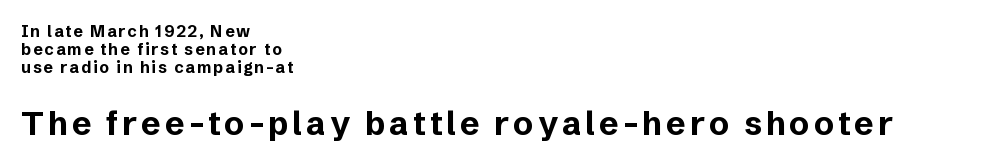
{"serif": "no", "italic": "no", "bold": "yes", "weight": "bold", "width": "normal", "stroke_contrast": "low", "x_height": "medium", "monospaced": "no", "underline": "no", "align": "left", "line_spacing": "tight", "line_spacing_ratio": 1.14, "larger_block": "second", "size_ratio": 2.06, "glyph_px": 33}
